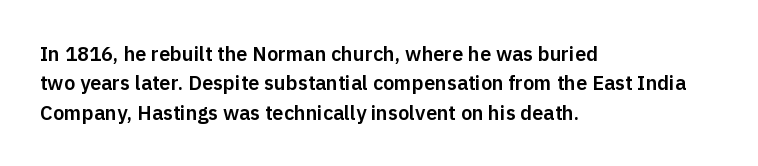
The image shows 20 px text type, upright; set left-aligned, normal line spacing (1.47x), normal letter spacing, not underlined.
